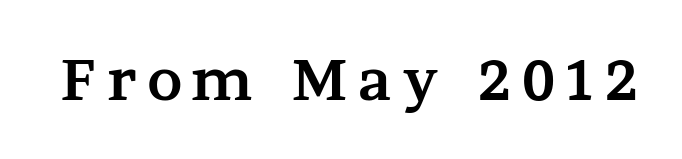
{"serif": "yes", "italic": "no", "bold": "yes", "weight": "bold", "width": "wide", "stroke_contrast": "medium", "x_height": "medium", "monospaced": "no", "underline": "no", "letter_spacing": "wide", "letter_spacing_em": 0.2, "glyph_px": 56}
